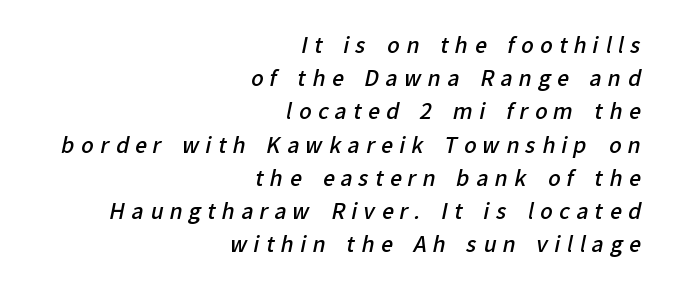
Students, note that the glyphs here are deliberately spaced far apart. Leading: standard. As a designer I'd log this as weight 600, semibold. A clean baseline with only descenders dipping below it.
